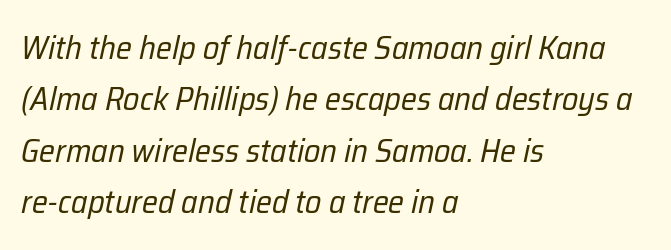
{"italic": "yes", "lean": "right", "slant_degrees": 12, "bold": "no", "weight": "regular", "width": "condensed", "stroke_contrast": "low", "x_height": "medium", "monospaced": "no", "underline": "no", "align": "left", "line_spacing": "normal", "line_spacing_ratio": 1.56, "letter_spacing": "normal", "letter_spacing_em": 0.0, "glyph_px": 33}
